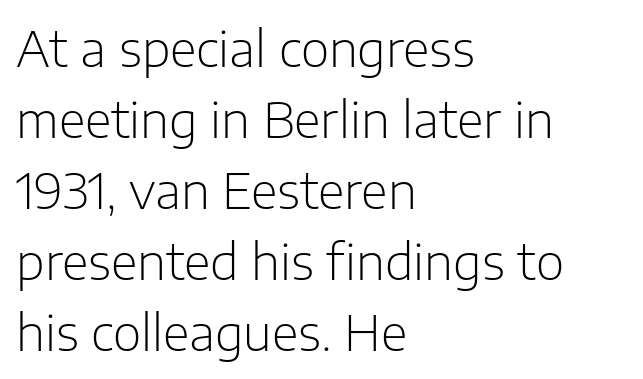
The image shows 49 px light sans-serif type, upright; set left-aligned, normal line spacing (1.45x), normal letter spacing, not underlined; low stroke contrast and a medium x-height.
